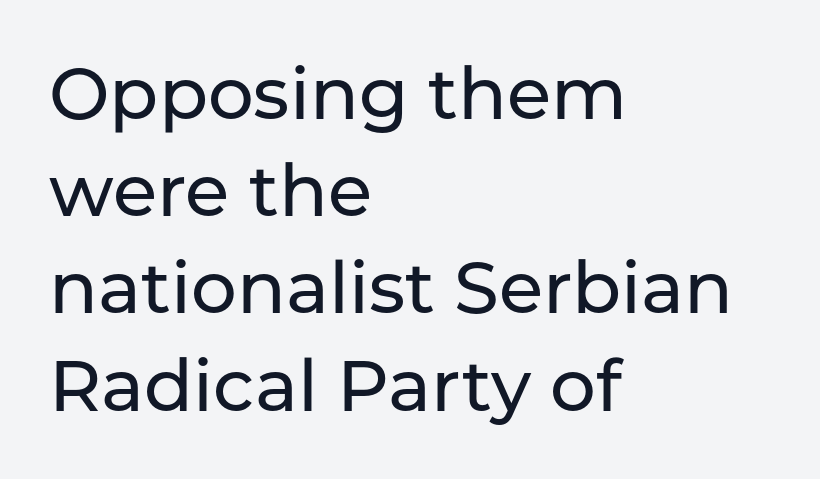
{"serif": "no", "italic": "no", "width": "normal", "stroke_contrast": "low", "x_height": "medium", "monospaced": "no", "underline": "no", "align": "left", "line_spacing": "normal", "line_spacing_ratio": 1.35, "letter_spacing": "normal", "letter_spacing_em": 0.0, "glyph_px": 72}
